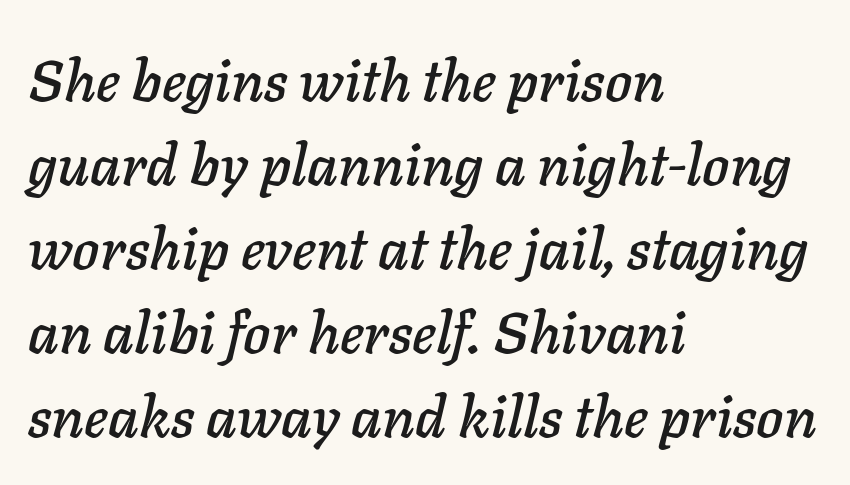
Q: Is the text italic (slanted)? A: Yes, it leans right by about 11 degrees.
Q: Is the text underlined? A: No.
Q: How is the paragraph aligned? A: Left-aligned.
Q: Is the spacing between letters normal or unusually wide? A: Normal.
Q: Is the spacing between lines tight, normal or loose? A: Normal.
Q: Width (condensed, normal, or wide)? A: Normal.
Q: Stroke contrast? A: Low.
Q: x-height? A: Medium.
Q: Monospaced? A: No.
